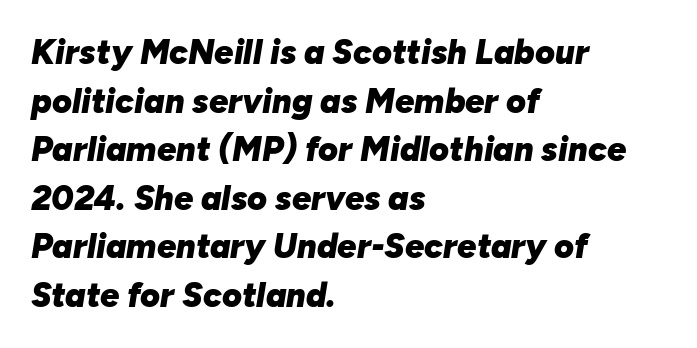
The image shows 34 px heavy type, italic (leaning right); set left-aligned, normal line spacing (1.43x), normal letter spacing, not underlined; low stroke contrast and a medium x-height.
